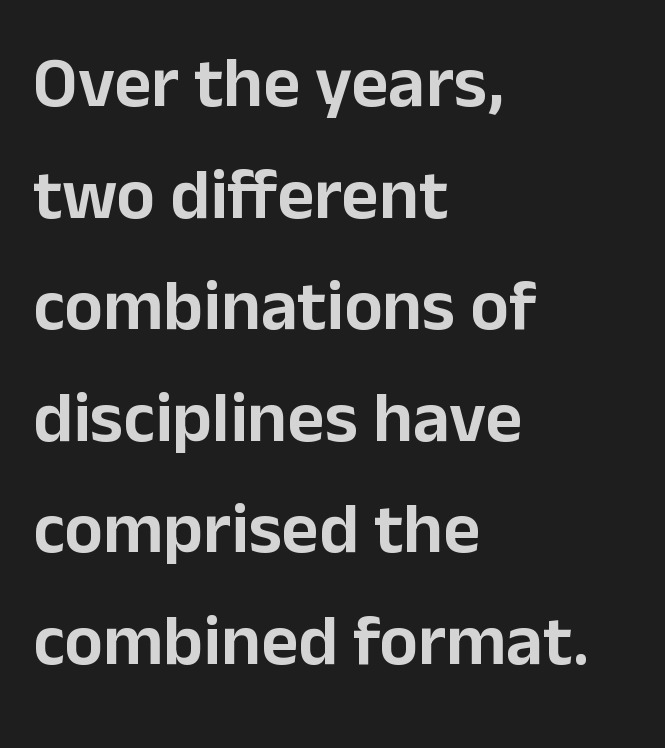
Note the varied advance widths — an 'i' is clearly narrower than an 'm'. You can tell it's not italic because the verticals are truly vertical. Rule under the text: the space is simply empty. All the whitespace from short lines collects on the right. Classification — sans serif. One glance says typical: line gaps are just what's usual.
